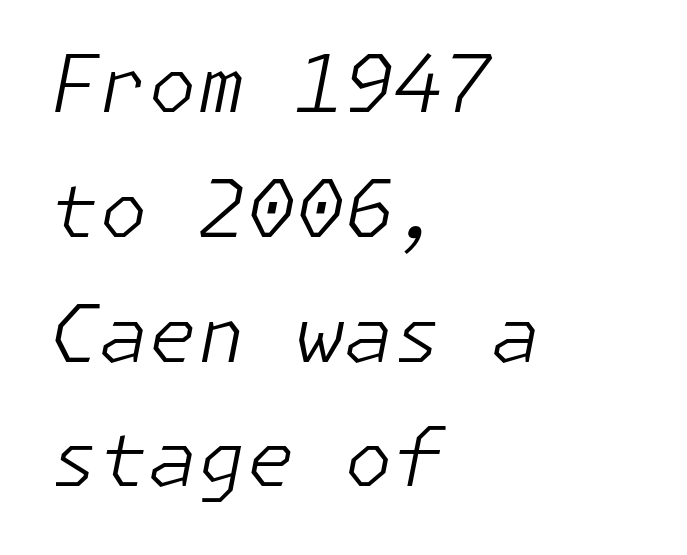
{"italic": "yes", "lean": "right", "slant_degrees": 11, "bold": "no", "weight": "light", "width": "normal", "stroke_contrast": "low", "x_height": "medium", "underline": "no", "align": "left", "line_spacing": "normal", "line_spacing_ratio": 1.58, "letter_spacing": "normal", "letter_spacing_em": 0.0, "glyph_px": 79}
